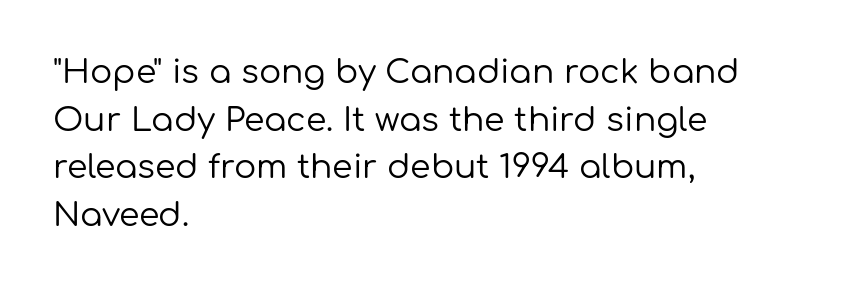
Q: Is the text bold? A: No.
Q: Is the text italic (slanted)? A: No, it is upright.
Q: Is the typeface a serif or a sans-serif typeface? A: Sans-serif.
Q: Is the text underlined? A: No.
Q: How is the paragraph aligned? A: Left-aligned.
Q: Is the spacing between letters normal or unusually wide? A: Normal.
Q: Is the spacing between lines tight, normal or loose? A: Normal.
Q: Width (condensed, normal, or wide)? A: Normal.
Q: Stroke contrast? A: Low.
Q: x-height? A: Medium.
Q: Monospaced? A: No.
